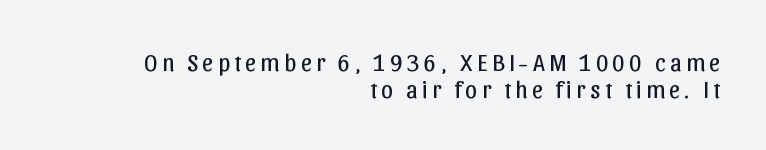
Q: Is the text bold? A: No.
Q: Is the text italic (slanted)? A: No, it is upright.
Q: Is the text underlined? A: No.
Q: How is the paragraph aligned? A: Right-aligned.
Q: Is the spacing between lines tight, normal or loose? A: Tight.
